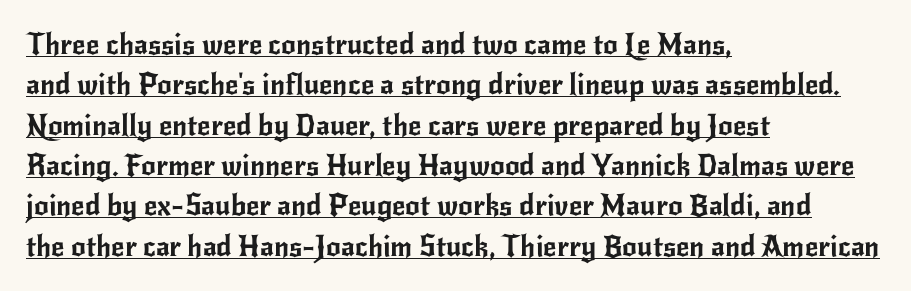
Q: Is the text italic (slanted)? A: No, it is upright.
Q: Is the typeface a serif or a sans-serif typeface? A: Sans-serif.
Q: Is the text underlined? A: Yes.
Q: How is the paragraph aligned? A: Left-aligned.
Q: Is the spacing between letters normal or unusually wide? A: Normal.
Q: Is the spacing between lines tight, normal or loose? A: Normal.
Q: Width (condensed, normal, or wide)? A: Normal.
Q: Stroke contrast? A: Low.
Q: x-height? A: Small.
Q: Monospaced? A: No.
